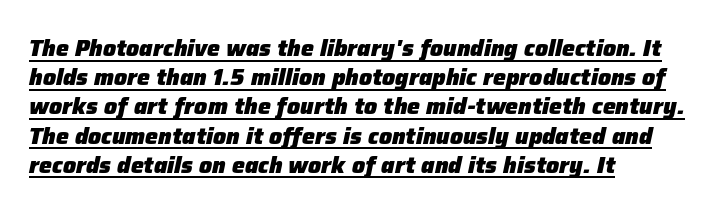
Q: Is the text bold? A: Yes.
Q: Is the text italic (slanted)? A: Yes, it leans right by about 12 degrees.
Q: Is the text underlined? A: Yes.
Q: How is the paragraph aligned? A: Left-aligned.
Q: Is the spacing between letters normal or unusually wide? A: Normal.
Q: Is the spacing between lines tight, normal or loose? A: Normal.
